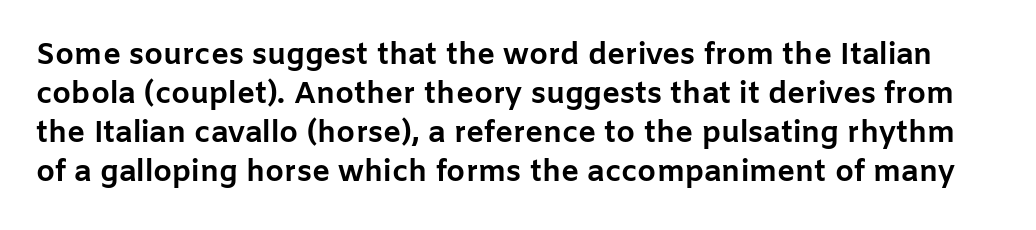
Q: Is the text bold? A: Yes.
Q: Is the text italic (slanted)? A: No, it is upright.
Q: Is the typeface a serif or a sans-serif typeface? A: Sans-serif.
Q: Is the text underlined? A: No.
Q: Is the spacing between letters normal or unusually wide? A: Normal.
Q: Is the spacing between lines tight, normal or loose? A: Normal.
Q: Width (condensed, normal, or wide)? A: Normal.
Q: Stroke contrast? A: Low.
Q: x-height? A: Medium.
Q: Monospaced? A: No.
